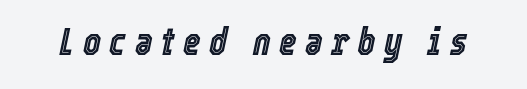
The image shows 38 px condensed type, italic (leaning right); set unusually wide letter spacing (+0.22 em), not underlined; a medium x-height.
